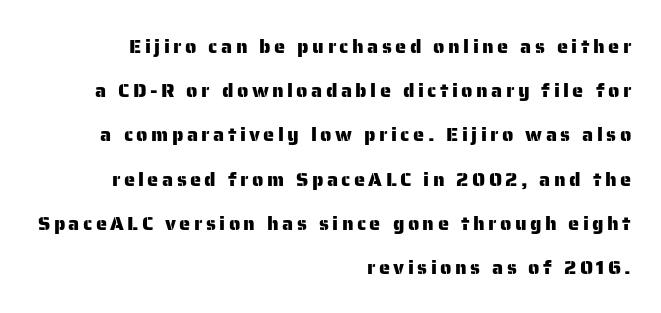
Q: Is the text italic (slanted)? A: No, it is upright.
Q: Is the text underlined? A: No.
Q: How is the paragraph aligned? A: Right-aligned.
Q: Is the spacing between lines tight, normal or loose? A: Loose.
